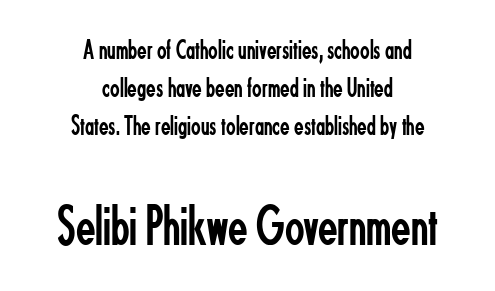
{"serif": "no", "italic": "no", "bold": "no", "weight": "regular", "width": "condensed", "stroke_contrast": "low", "x_height": "small", "monospaced": "no", "underline": "no", "align": "center", "line_spacing": "normal", "line_spacing_ratio": 1.35, "letter_spacing": "normal", "letter_spacing_em": 0.0, "larger_block": "second", "size_ratio": 2.04, "glyph_px": 57}
